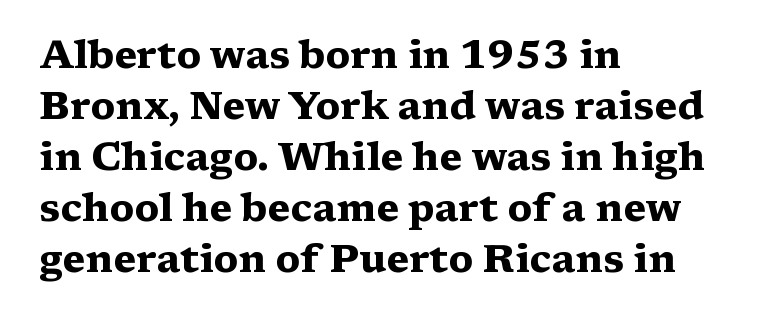
Every stem runs plumb, perpendicular to the baseline. A dark, heavy texture on the line: the type is bold. I'd call this a serif setting — the letters wear small feet. The passage is arranged the way most books set body copy — flush left. Underlining? Definitely not there. What stands out about the letter spacing? Nothing — it is the standard amount.
